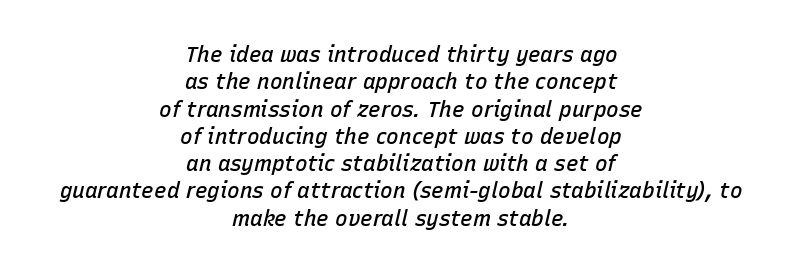
{"italic": "yes", "lean": "right", "slant_degrees": 15, "bold": "semi", "underline": "no", "align": "center", "line_spacing": "normal", "line_spacing_ratio": 1.3, "letter_spacing": "normal", "letter_spacing_em": 0.0, "glyph_px": 21}
